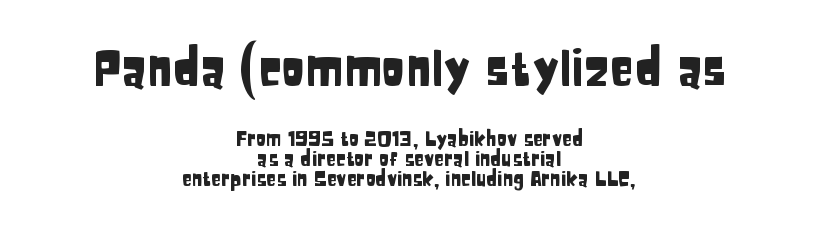
Each letter keeps its own natural width here, so spacing adapts to shape. Caption: multi-line text, centered on the measure. You could call the tracking neutral — neither tight nor loose. The letters stand straight up with perfectly vertical stems. Glance below the letters and you will spot only blank space. Grotesque or geometric, the face here clearly has no serifs.
